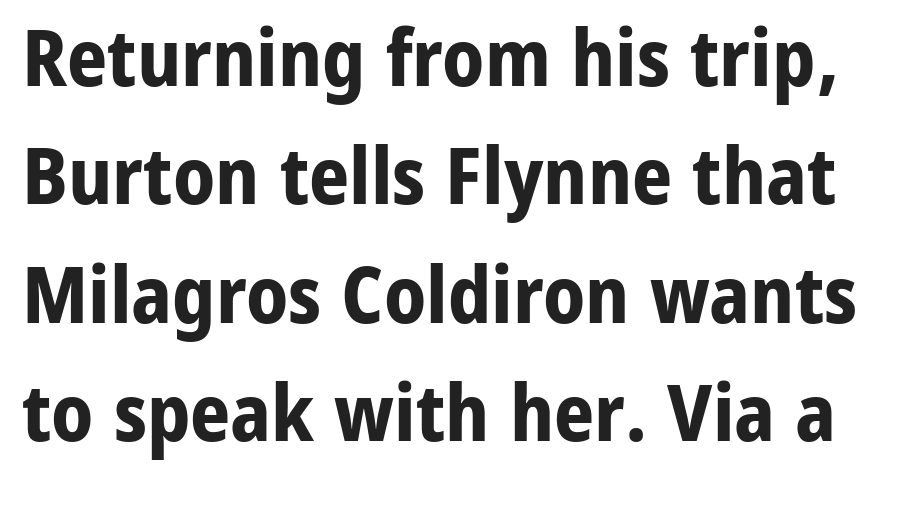
Q: Is the text bold? A: Yes.
Q: Is the text italic (slanted)? A: No, it is upright.
Q: Is the typeface a serif or a sans-serif typeface? A: Sans-serif.
Q: Is the text underlined? A: No.
Q: Is the spacing between letters normal or unusually wide? A: Normal.
Q: Is the spacing between lines tight, normal or loose? A: Normal.
Q: Width (condensed, normal, or wide)? A: Normal.
Q: Stroke contrast? A: Low.
Q: x-height? A: Medium.
Q: Monospaced? A: No.
